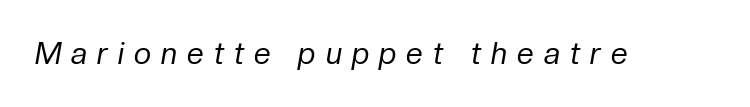
The image shows 30 px regular-weight type, italic (leaning right); set unusually wide letter spacing (+0.34 em), not underlined; low stroke contrast and a medium x-height.
